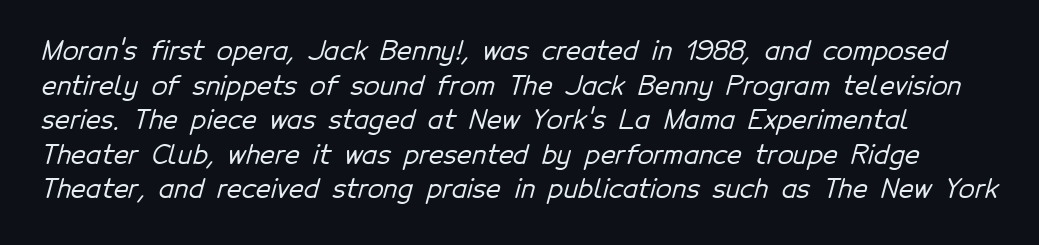
The image shows 26 px text type; set normal line spacing (1.33x), normal letter spacing, not underlined.
